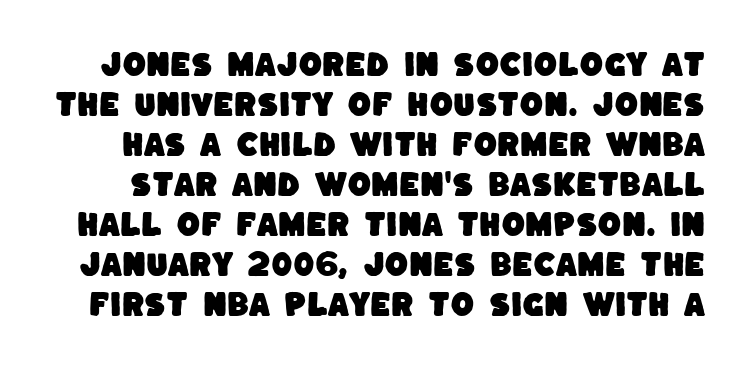
A normal amount of white space separates one row of letters from the next. The space beneath each line is pristine and unruled. Compared with typical body copy, the letter spacing here is the same.
